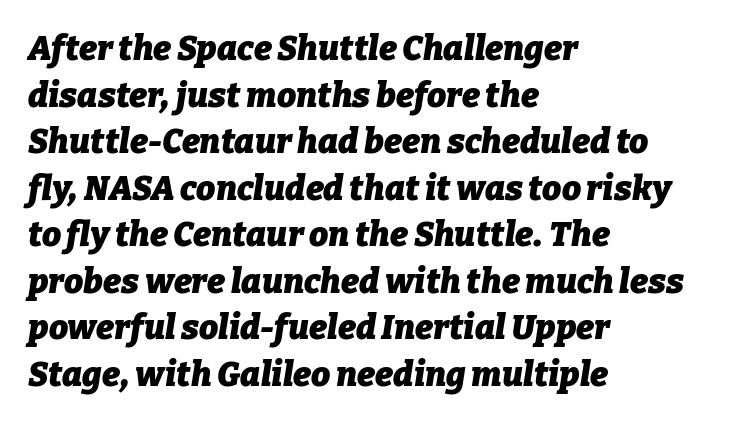
A typesetter would call this leading conventional body-copy spacing. This sample uses plain, unmodified letter spacing. The space directly below the letters is spotless. Its strokes are broad and dark, the hallmark of bold type. You could not count columns in this text — the font is proportionally spaced. Slant detected: the letters are inclined.
